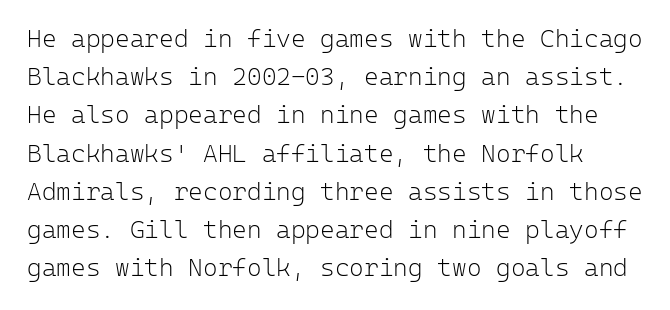
Q: Is the text bold? A: No.
Q: Is the text italic (slanted)? A: No, it is upright.
Q: Is the text underlined? A: No.
Q: Is the spacing between letters normal or unusually wide? A: Normal.
Q: Is the spacing between lines tight, normal or loose? A: Normal.
